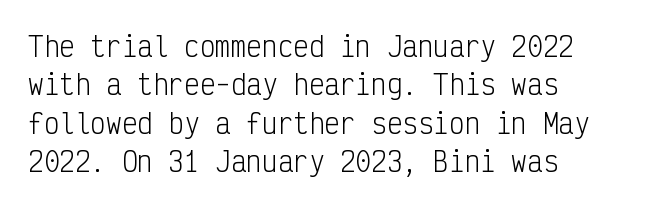
The image shows 26 px text type, upright; set left-aligned, normal line spacing (1.48x), normal letter spacing, not underlined.
